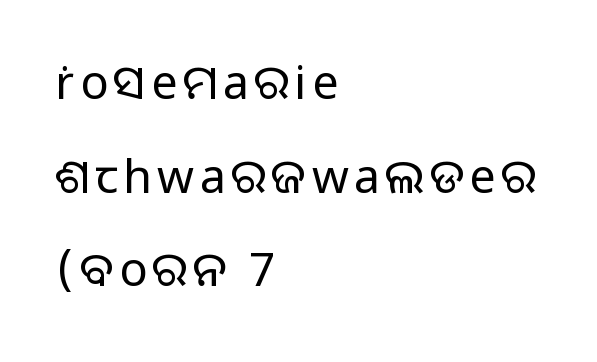
Varying glyph widths throughout — classic text-font behaviour. Heaviness? Minimal to ordinary, like unemphasized prose. The lettering holds an erect, upright posture throughout. Line beginnings align vertically; line endings do not. This block would shrink considerably if given ordinary leading; it's expanded now. Words float on clear page, feet unadorned.
